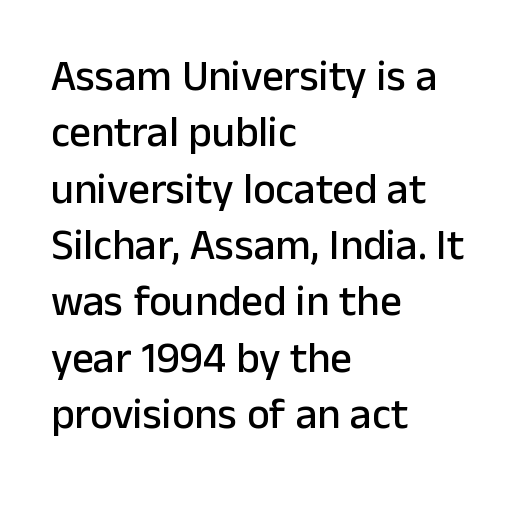
Q: Is the text italic (slanted)? A: No, it is upright.
Q: Is the typeface a serif or a sans-serif typeface? A: Sans-serif.
Q: Is the text underlined? A: No.
Q: How is the paragraph aligned? A: Left-aligned.
Q: Is the spacing between letters normal or unusually wide? A: Normal.
Q: Is the spacing between lines tight, normal or loose? A: Normal.
Q: Width (condensed, normal, or wide)? A: Normal.
Q: Stroke contrast? A: Low.
Q: x-height? A: Medium.
Q: Monospaced? A: No.
